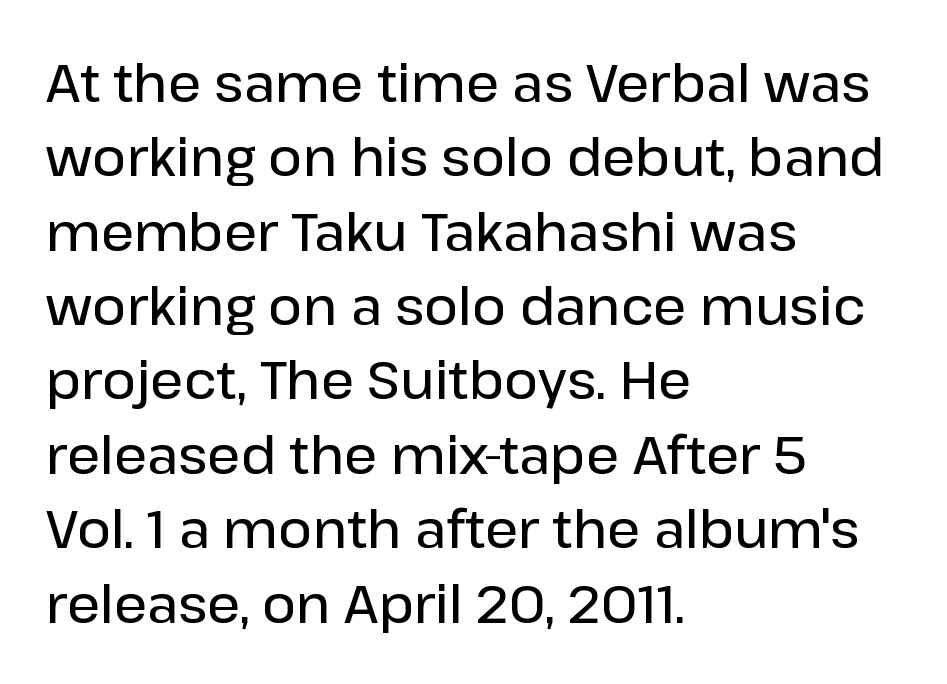
The image shows 52 px semibold sans-serif type, upright; set left-aligned, normal line spacing (1.43x), normal letter spacing, not underlined; low stroke contrast and a medium x-height.
